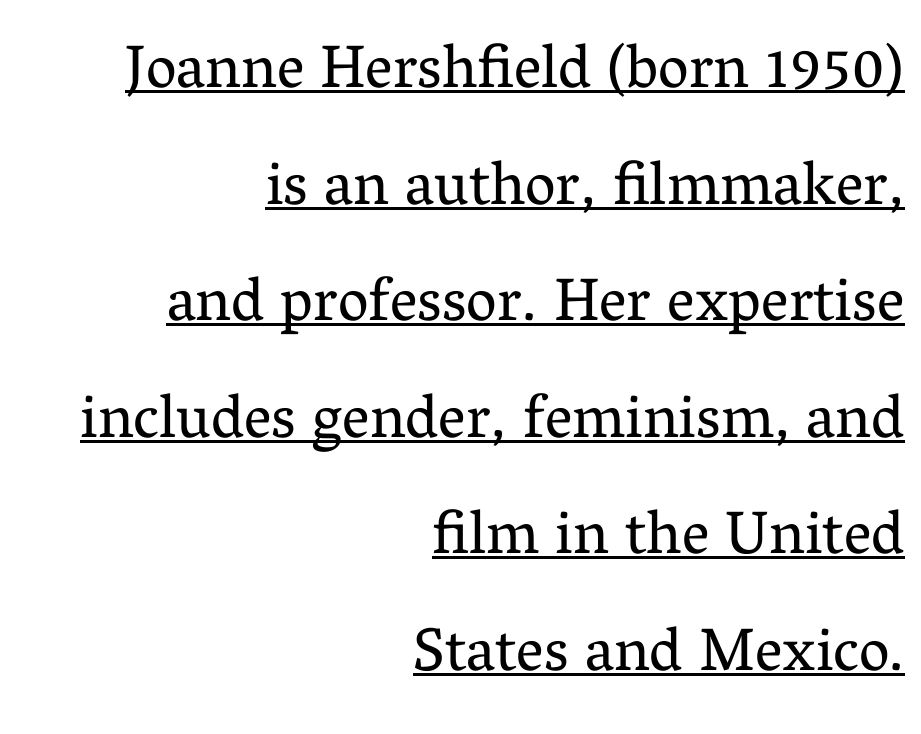
Q: Is the text bold? A: No.
Q: Is the text italic (slanted)? A: No, it is upright.
Q: Is the typeface a serif or a sans-serif typeface? A: Serif.
Q: Is the text underlined? A: Yes.
Q: How is the paragraph aligned? A: Right-aligned.
Q: Is the spacing between letters normal or unusually wide? A: Normal.
Q: Is the spacing between lines tight, normal or loose? A: Loose.
Q: Width (condensed, normal, or wide)? A: Normal.
Q: Stroke contrast? A: Medium.
Q: x-height? A: Medium.
Q: Monospaced? A: No.
